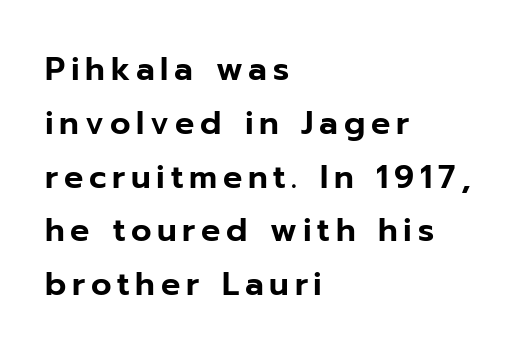
The image shows 32 px sans-serif type, upright; set left-aligned, normal line spacing (1.68x), not underlined; low stroke contrast and a medium x-height.
